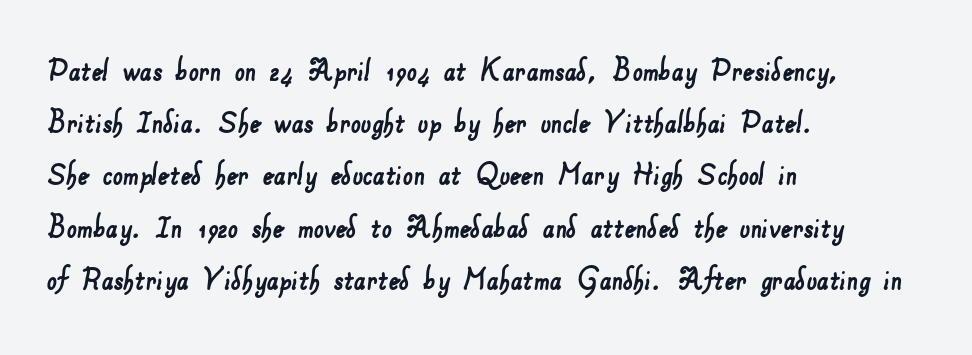
The area under the type is left untouched. Left-aligned paragraph, ragged on the right. A typesetter would call this zero additional tracking. Do the characters align in a grid? No, the font is proportional. Nothing sits at the stroke ends, so this counts as sans-serif.
